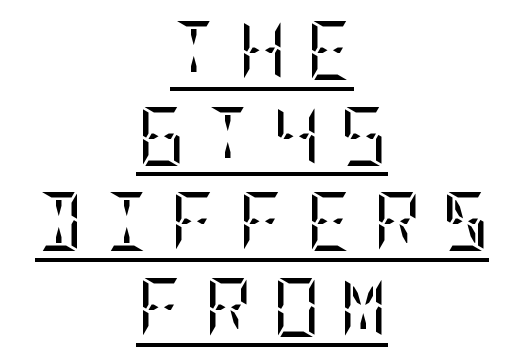
The image shows 59 px regular-weight, condensed serif type, upright; set centered, normal line spacing (1.45x), unusually wide letter spacing (+0.33 em), underlined; low stroke contrast and a large x-height.
